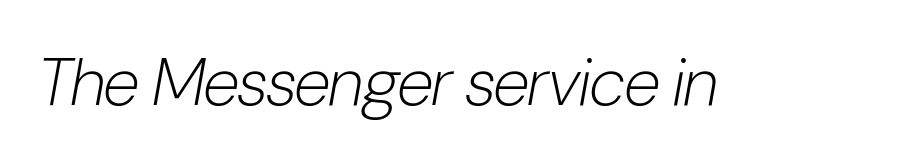
{"italic": "yes", "lean": "right", "slant_degrees": 10, "bold": "no", "weight": "light", "width": "condensed", "stroke_contrast": "low", "x_height": "medium", "monospaced": "no", "underline": "no", "letter_spacing": "normal", "letter_spacing_em": 0.0, "glyph_px": 67}
